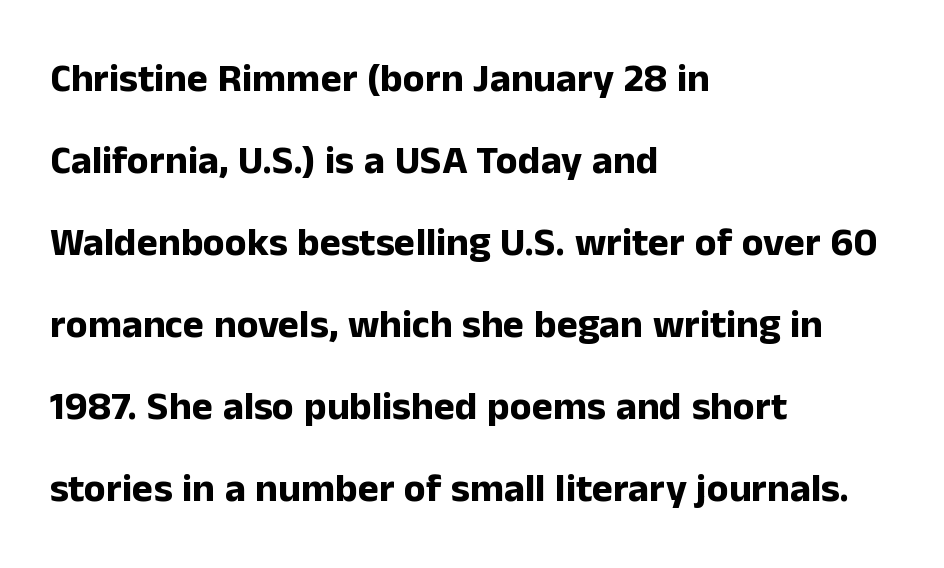
Proportional: the letters do not fall into vertical columns. Nothing sits at the stroke ends, so this counts as sans-serif. Is the type bold? Yes — the strokes are clearly thick and heavy. Horizontal alignment here is leftward, the default for most running prose.
